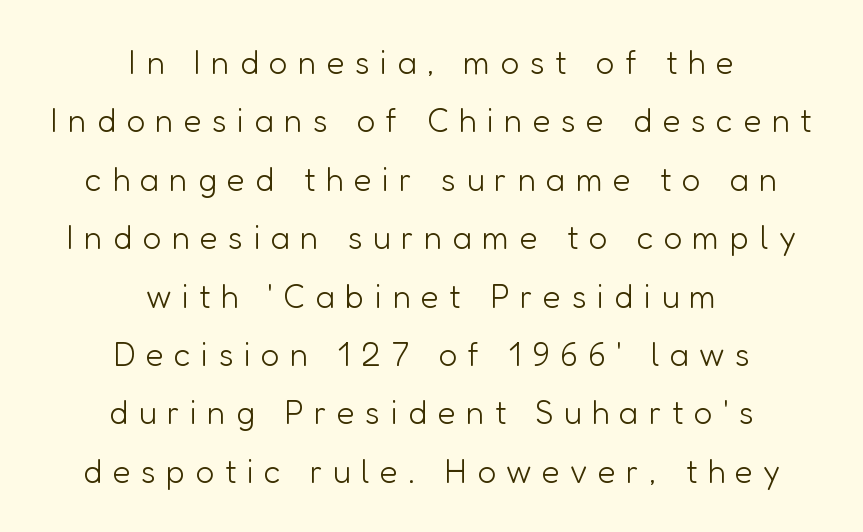
{"serif": "no", "italic": "no", "bold": "no", "weight": "light", "width": "normal", "stroke_contrast": "low", "x_height": "medium", "monospaced": "no", "underline": "no", "align": "center", "line_spacing_ratio": 1.77, "letter_spacing": "wide", "letter_spacing_em": 0.31, "glyph_px": 33}
